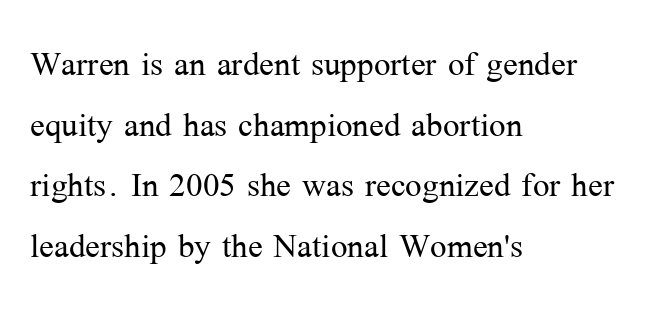
Q: Is the text bold? A: No.
Q: Is the text italic (slanted)? A: No, it is upright.
Q: Is the typeface a serif or a sans-serif typeface? A: Serif.
Q: Is the text underlined? A: No.
Q: How is the paragraph aligned? A: Left-aligned.
Q: Is the spacing between letters normal or unusually wide? A: Normal.
Q: Is the spacing between lines tight, normal or loose? A: Normal.
Q: Width (condensed, normal, or wide)? A: Normal.
Q: Stroke contrast? A: Medium.
Q: x-height? A: Medium.
Q: Monospaced? A: No.
